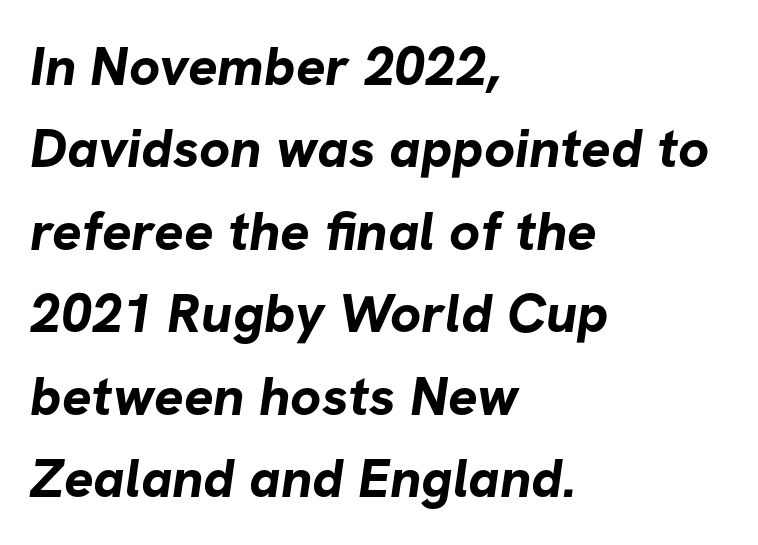
The image shows 55 px bold sans-serif type; set left-aligned, normal line spacing (1.5x), normal letter spacing, not underlined; low stroke contrast and a medium x-height.
